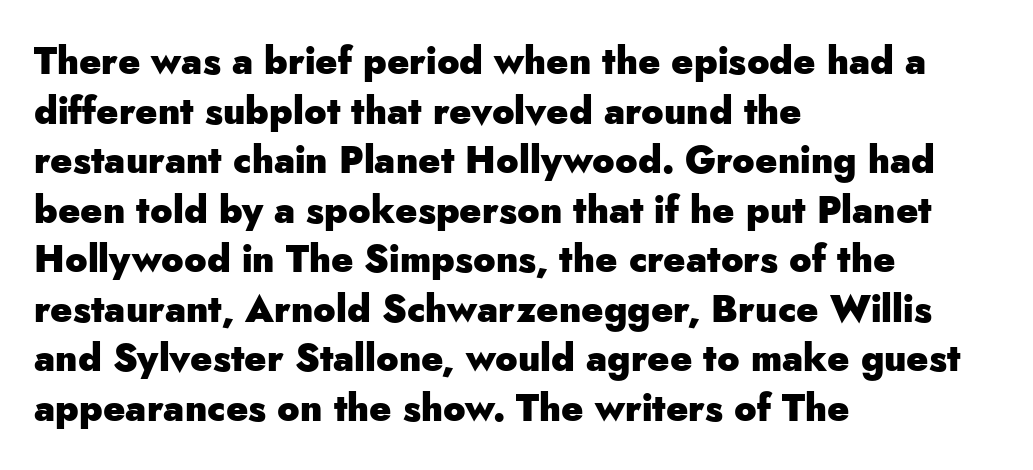
The font's upright variant was chosen for this text. The type family on display is of the sans-serif kind. Does the leading feel generous? No, just average. This sample has the flowing, uneven cadence of proportional lettering. Alignment: flush left. In terms of letterspacing, this is plain default setting.
